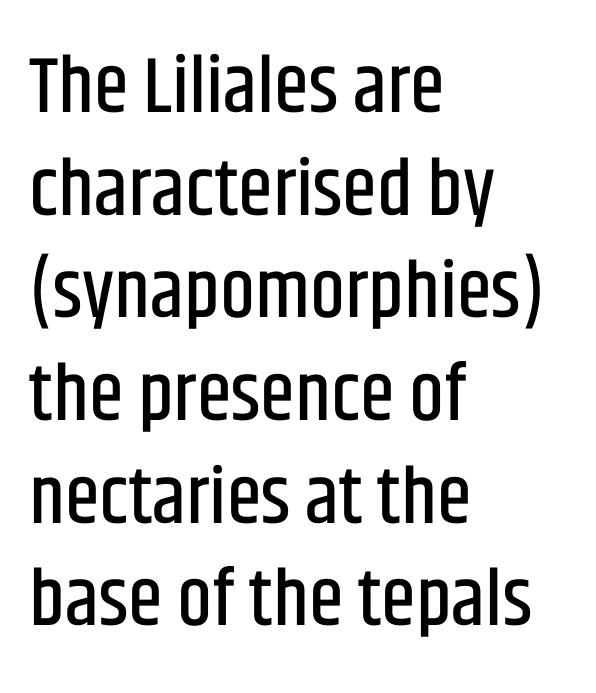
{"serif": "no", "italic": "no", "width": "condensed", "stroke_contrast": "low", "x_height": "large", "monospaced": "no", "underline": "no", "align": "left", "line_spacing": "normal", "line_spacing_ratio": 1.3, "letter_spacing": "normal", "letter_spacing_em": 0.0, "glyph_px": 79}
